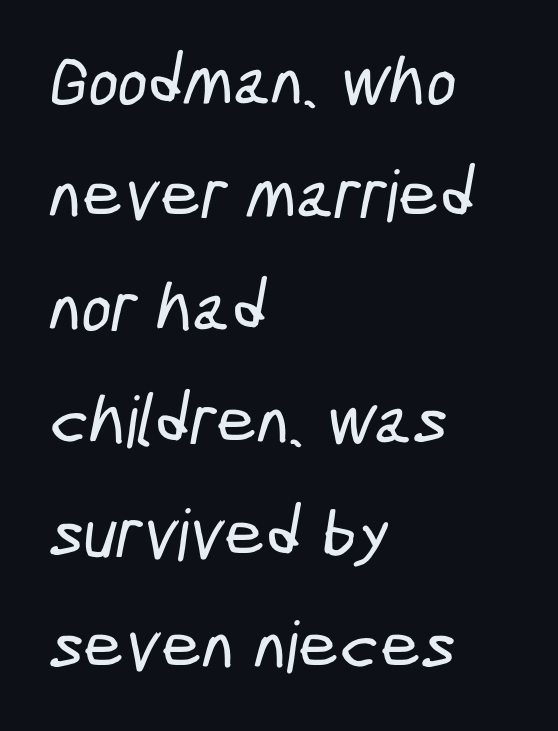
The image shows 71 px condensed sans-serif type; set left-aligned, normal line spacing (1.59x), normal letter spacing, not underlined; low stroke contrast and a medium x-height.
